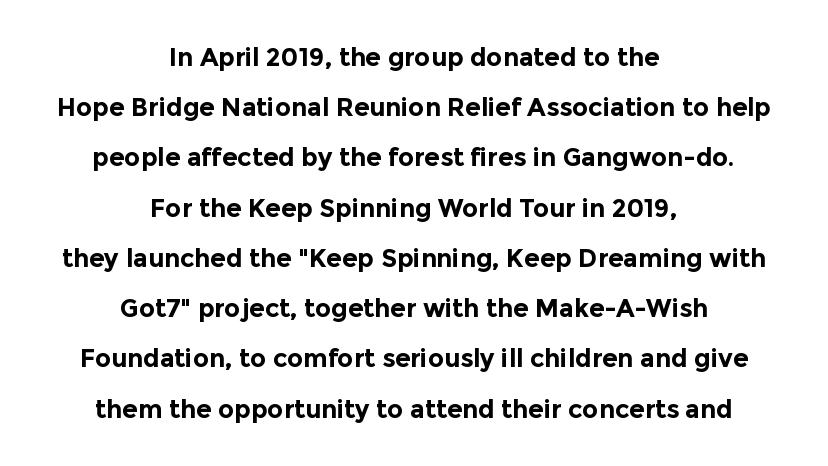
The image shows 25 px bold type, upright; set centered, loose line spacing (2.01x), normal letter spacing, not underlined.
